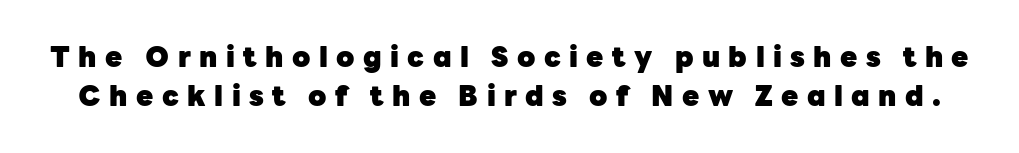
Q: Is the text bold? A: Yes.
Q: Is the text italic (slanted)? A: No, it is upright.
Q: Is the typeface a serif or a sans-serif typeface? A: Sans-serif.
Q: Is the text underlined? A: No.
Q: Is the spacing between letters normal or unusually wide? A: Unusually wide.
Q: Is the spacing between lines tight, normal or loose? A: Normal.
Q: Width (condensed, normal, or wide)? A: Normal.
Q: Stroke contrast? A: Low.
Q: x-height? A: Medium.
Q: Monospaced? A: No.
